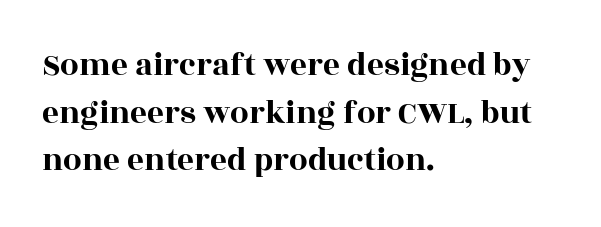
The words here are not underlined. The glyphs in this specimen are seriffed. The axis of the letterforms is exactly vertical. Glyph-to-glyph distance matches everyday printed text.
